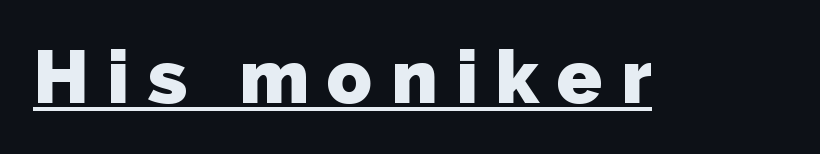
{"serif": "no", "bold": "yes", "weight": "heavy", "width": "normal", "stroke_contrast": "low", "x_height": "medium", "monospaced": "no", "underline": "yes", "letter_spacing": "wide", "letter_spacing_em": 0.25, "glyph_px": 74}
